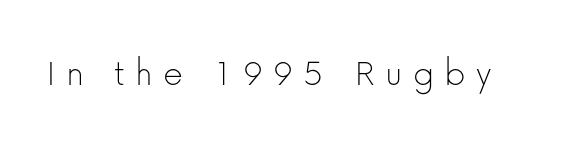
The image shows 39 px thin sans-serif type, upright; set unusually wide letter spacing (+0.26 em), not underlined; low stroke contrast and a medium x-height.
